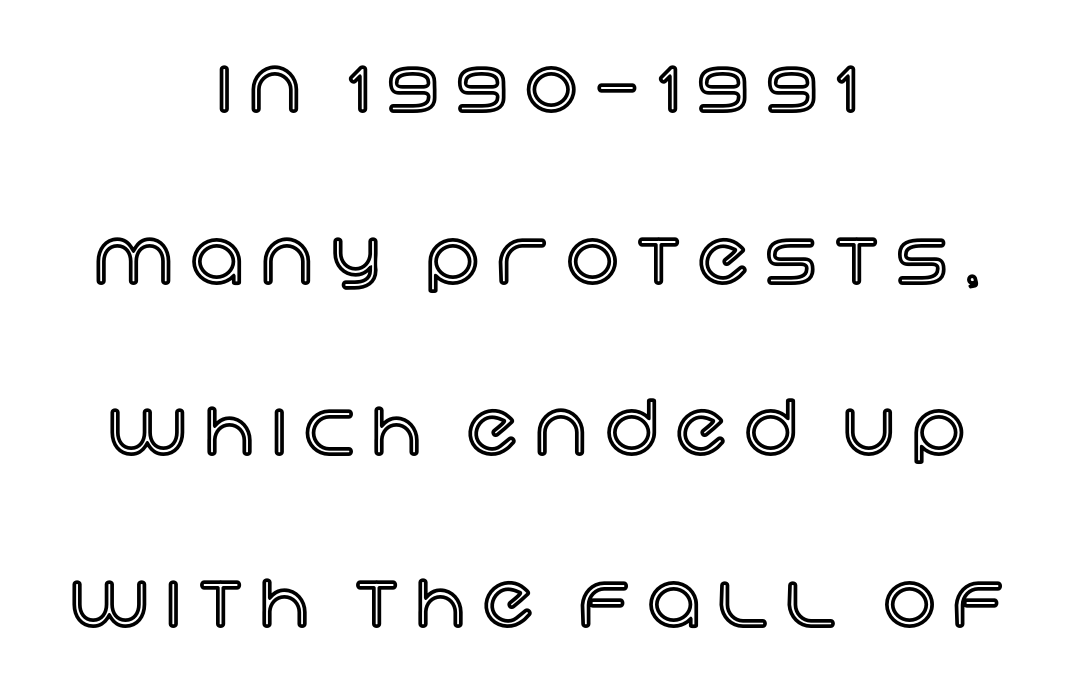
{"italic": "no", "width": "normal", "x_height": "large", "monospaced": "no", "underline": "no", "align": "center", "line_spacing": "loose", "line_spacing_ratio": 2.32, "letter_spacing": "wide", "letter_spacing_em": 0.24, "glyph_px": 74}
